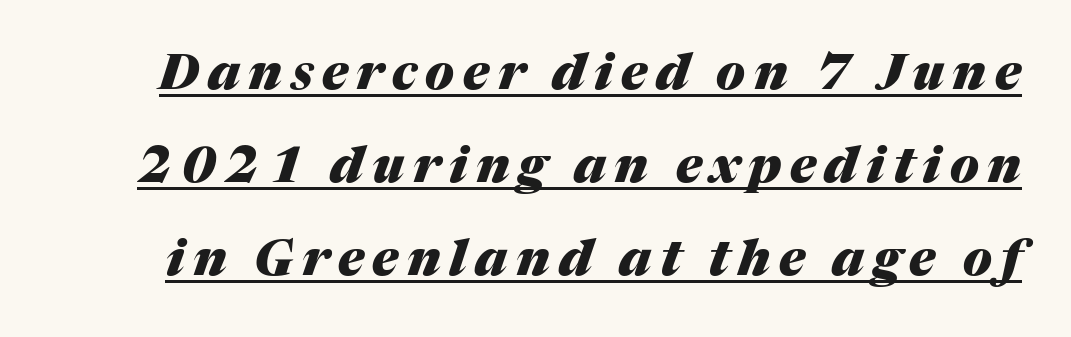
Designer's note — italics engaged. The glyphs have the mass of a bold cut. The string is rendered with underlining switched on. Is this a fixed-width face? No — the glyphs have proportional, varying widths.
